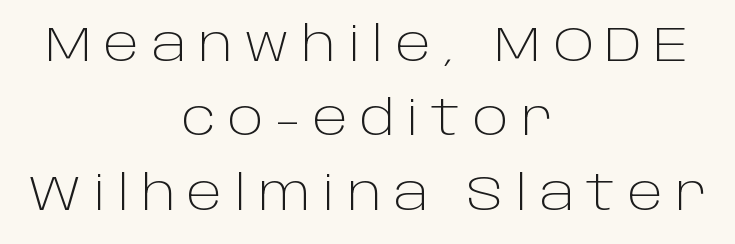
{"serif": "no", "italic": "no", "bold": "no", "weight": "light", "width": "normal", "stroke_contrast": "low", "x_height": "large", "monospaced": "no", "underline": "no", "align": "center", "line_spacing": "normal", "line_spacing_ratio": 1.55, "letter_spacing": "wide", "letter_spacing_em": 0.25, "glyph_px": 48}
